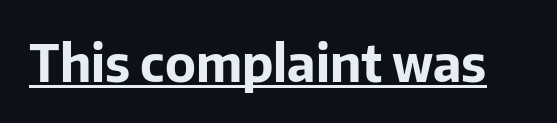
Q: Is the text bold? A: Yes.
Q: Is the text italic (slanted)? A: No, it is upright.
Q: Is the typeface a serif or a sans-serif typeface? A: Sans-serif.
Q: Is the text underlined? A: Yes.
Q: Is the spacing between letters normal or unusually wide? A: Normal.
Q: Width (condensed, normal, or wide)? A: Normal.
Q: Stroke contrast? A: Low.
Q: x-height? A: Medium.
Q: Monospaced? A: No.
